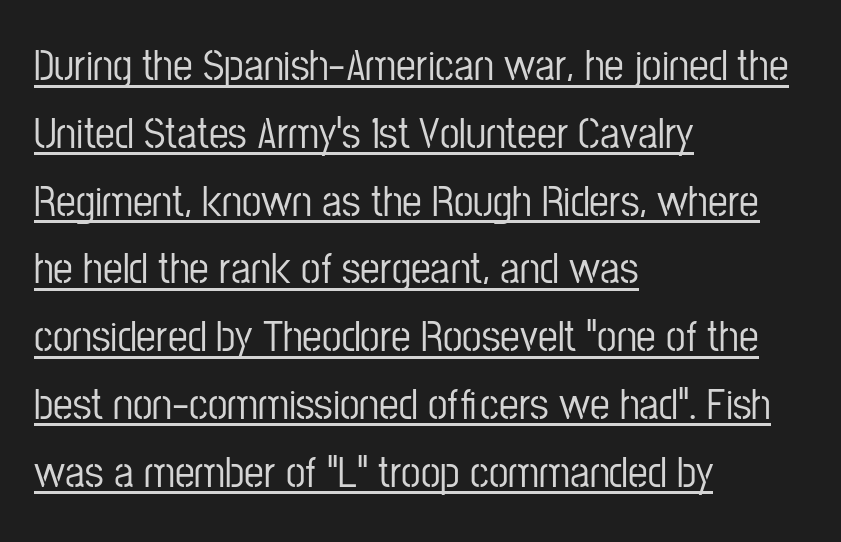
The image shows 44 px condensed sans-serif type, upright; set left-aligned, normal line spacing (1.54x), normal letter spacing, underlined; low stroke contrast and a medium x-height.
